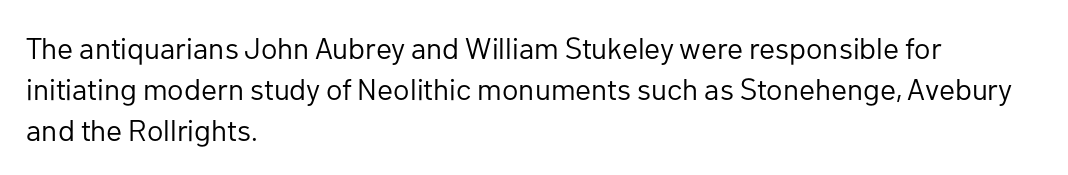
The image shows 30 px regular-weight sans-serif type, upright; set left-aligned, normal line spacing (1.37x), normal letter spacing, not underlined; low stroke contrast and a medium x-height.
